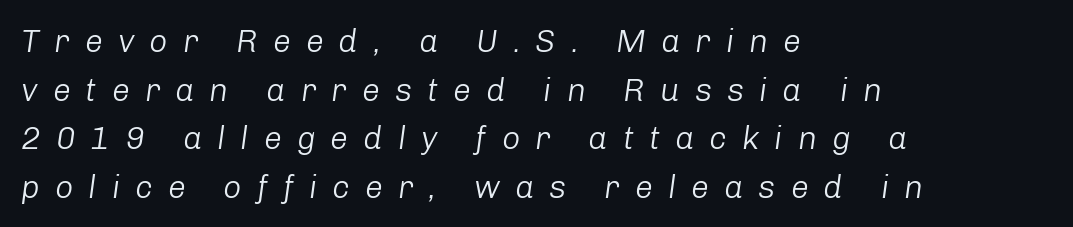
The image shows 32 px light type, italic (leaning right); set left-aligned, normal line spacing (1.52x), unusually wide letter spacing (+0.47 em), not underlined; low stroke contrast and a medium x-height.
